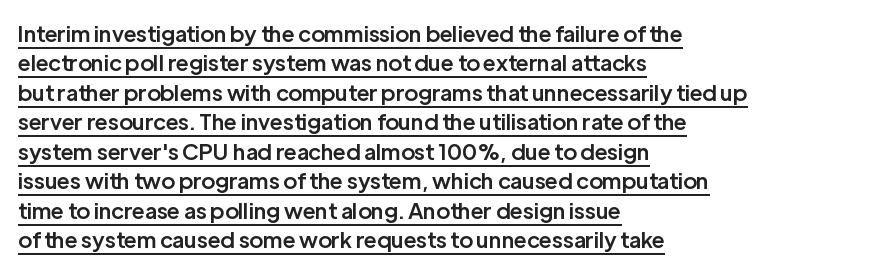
{"italic": "no", "bold": "semi", "underline": "yes", "align": "left", "line_spacing": "normal", "line_spacing_ratio": 1.34, "letter_spacing": "normal", "letter_spacing_em": 0.0, "glyph_px": 22}
